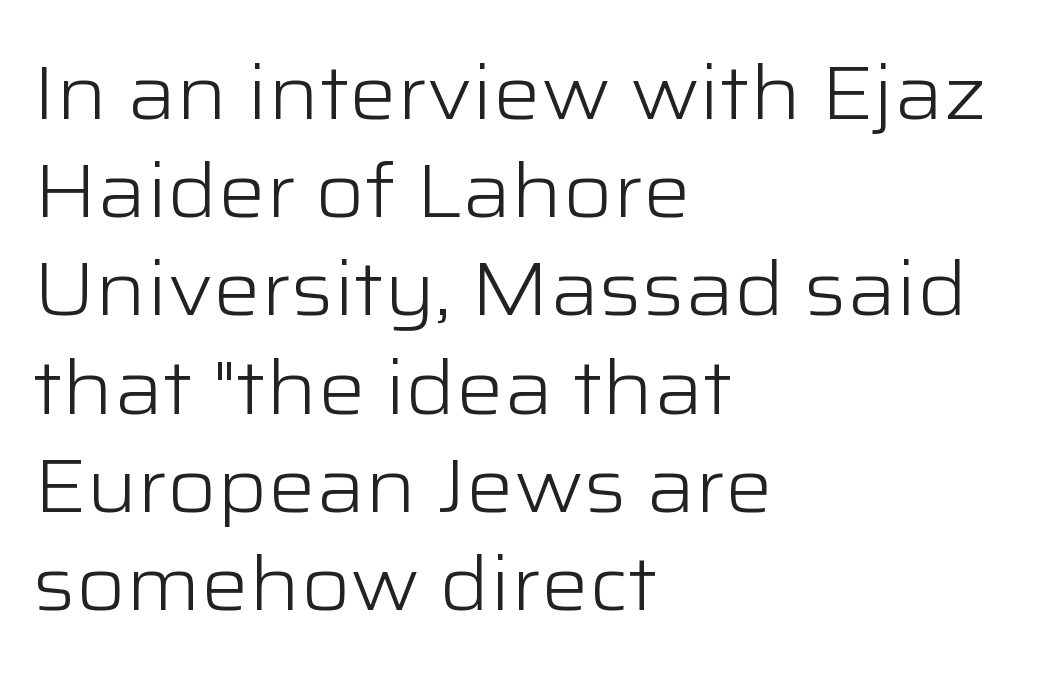
Check the space under the baseline: it is left empty. You can tell from the bare stems that sans-serif type was used. A typesetter would mark this as roman, not italic. Casual observation: everything's shoved over to the left.
